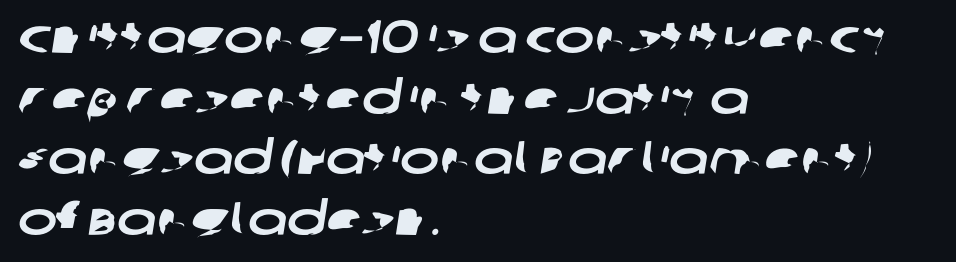
Q: Is the typeface a serif or a sans-serif typeface? A: Sans-serif.
Q: Is the text underlined? A: No.
Q: How is the paragraph aligned? A: Left-aligned.
Q: Is the spacing between letters normal or unusually wide? A: Normal.
Q: Is the spacing between lines tight, normal or loose? A: Normal.
Q: Width (condensed, normal, or wide)? A: Wide.
Q: Stroke contrast? A: Low.
Q: x-height? A: Large.
Q: Monospaced? A: No.
